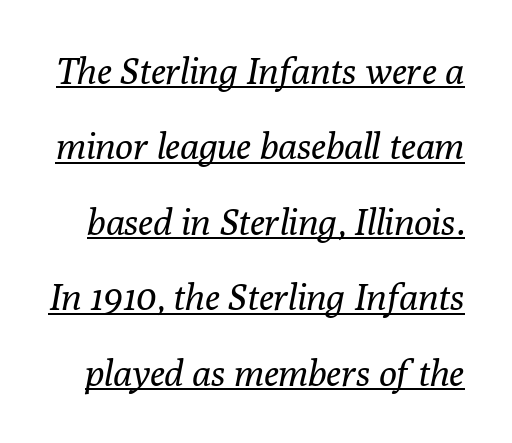
{"serif": "yes", "italic": "yes", "lean": "right", "slant_degrees": 10, "bold": "no", "weight": "regular", "width": "normal", "stroke_contrast": "low", "x_height": "medium", "monospaced": "no", "underline": "yes", "line_spacing": "loose", "line_spacing_ratio": 2.04, "letter_spacing": "normal", "letter_spacing_em": 0.0, "glyph_px": 37}
